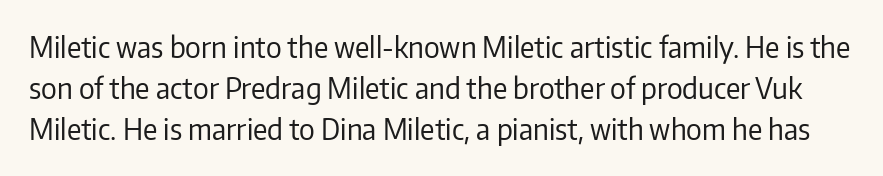
{"serif": "no", "italic": "no", "bold": "no", "weight": "regular", "width": "normal", "stroke_contrast": "low", "x_height": "medium", "monospaced": "no", "underline": "no", "line_spacing": "normal", "line_spacing_ratio": 1.46, "letter_spacing": "normal", "letter_spacing_em": 0.0, "glyph_px": 28}
